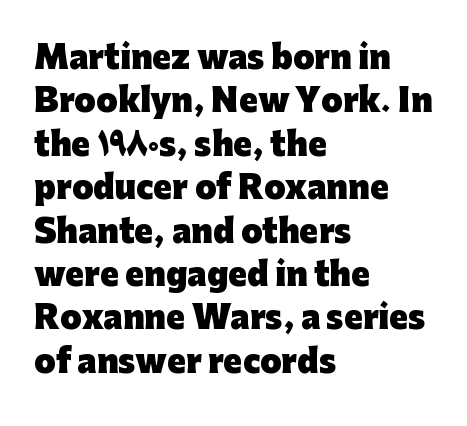
The lines in this sample share a left origin and differ only in where they stop. A typesetter would label this face a sans. The passage shown has conventional tracking throughout. Normally led — the rows are evenly, conventionally spaced.
